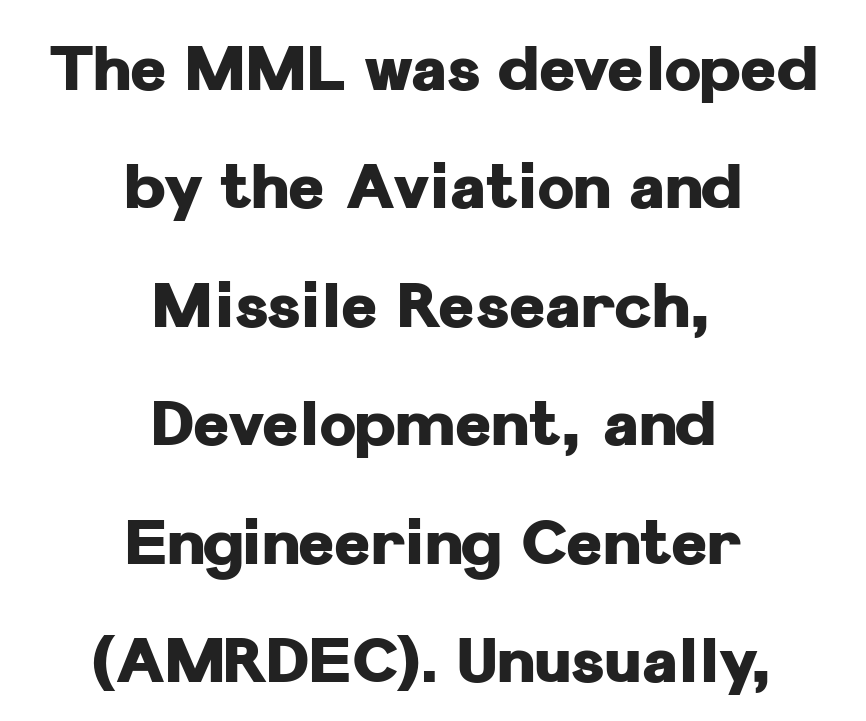
Horizontal bands of white between lines are thick stripes. Is there any slant? The stems are plumb. This rendering features lettering with no underline. Short note: letters normally spaced. Serif or sans? Sans — the stroke terminals are bare.
